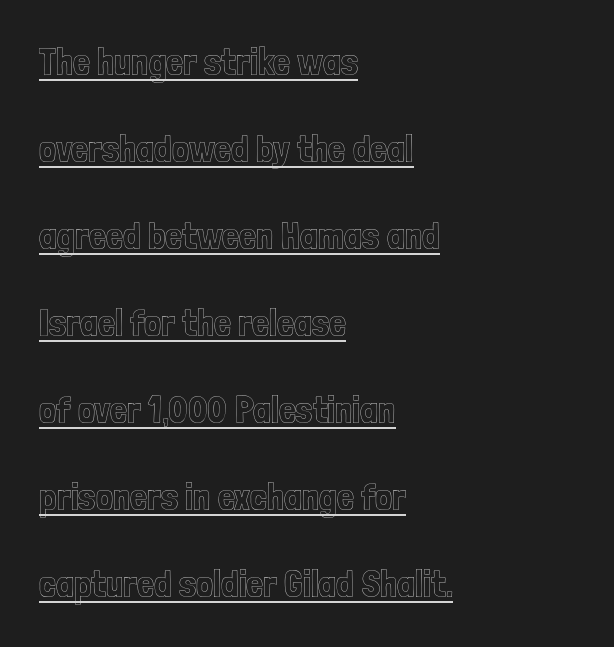
{"italic": "no", "width": "condensed", "x_height": "medium", "monospaced": "no", "underline": "yes", "align": "left", "line_spacing": "loose", "line_spacing_ratio": 2.29, "letter_spacing": "normal", "letter_spacing_em": 0.0, "glyph_px": 38}
